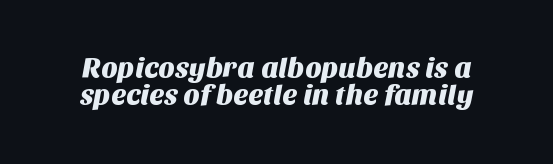
{"serif": "no", "width": "normal", "stroke_contrast": "medium", "x_height": "large", "monospaced": "no", "underline": "no", "line_spacing": "tight", "line_spacing_ratio": 0.97, "letter_spacing": "normal", "letter_spacing_em": 0.0, "glyph_px": 28}
